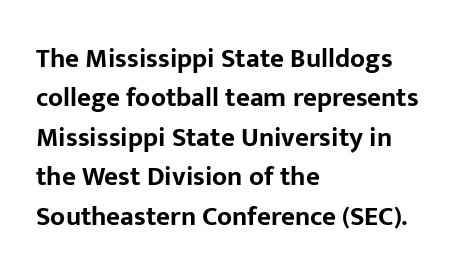
The line texture is even and compact thanks to regular tracking. Notice how the passage keeps a crisp vertical edge on the left only. Rendered with straight, roman letterforms. A bare baseline throughout the passage. One glance says typical: line gaps are just what's usual.
